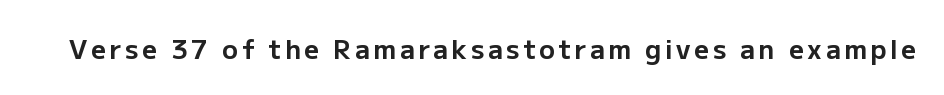
{"italic": "no", "bold": "yes", "underline": "no", "glyph_px": 26}
